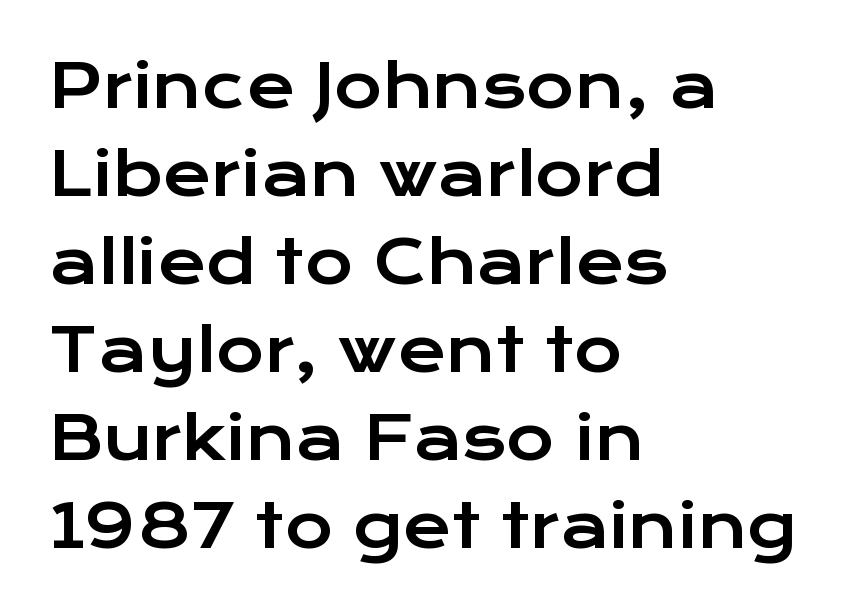
Character widths vary here, with narrow letters taking less room than wide ones. In terms of leading, this rendering sits right in the middle. Regarding serifs, this sample does without them. Teacher's note: observe the even left margin — that is flush-left alignment.
